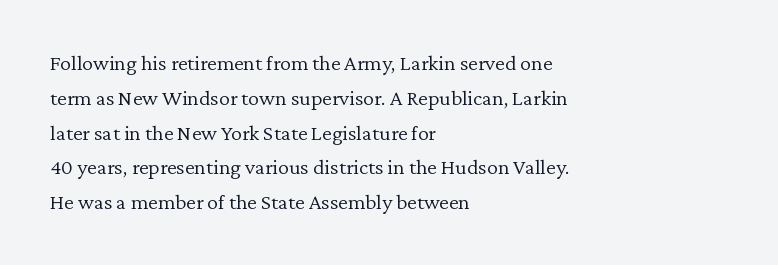
{"italic": "no", "bold": "no", "underline": "no", "align": "left", "line_spacing": "normal", "line_spacing_ratio": 1.58, "letter_spacing": "normal", "letter_spacing_em": 0.0, "glyph_px": 22}
